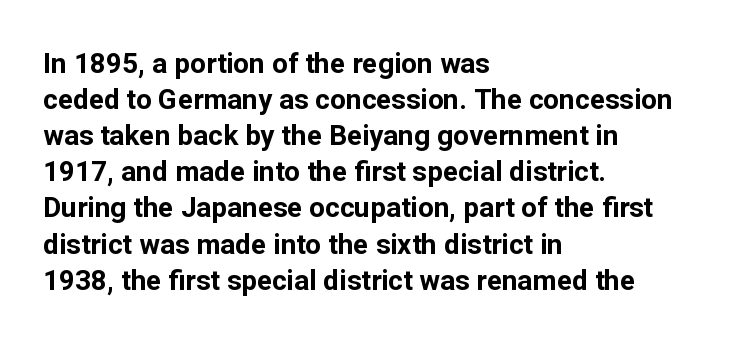
Note the varied advance widths — an 'i' is clearly narrower than an 'm'. Where is the straight margin? On the left. The specimen reads as upright at a glance. Clear beneath every line of the passage.
